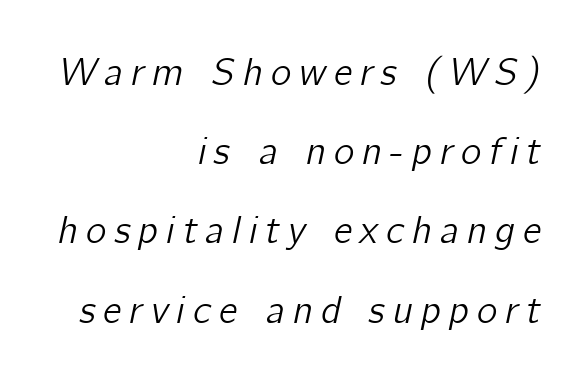
Q: Is the text italic (slanted)? A: Yes, it leans right by about 12 degrees.
Q: Is the text underlined? A: No.
Q: How is the paragraph aligned? A: Right-aligned.
Q: Is the spacing between letters normal or unusually wide? A: Unusually wide.
Q: Is the spacing between lines tight, normal or loose? A: Loose.
Q: Width (condensed, normal, or wide)? A: Normal.
Q: Stroke contrast? A: Low.
Q: x-height? A: Medium.
Q: Monospaced? A: No.
